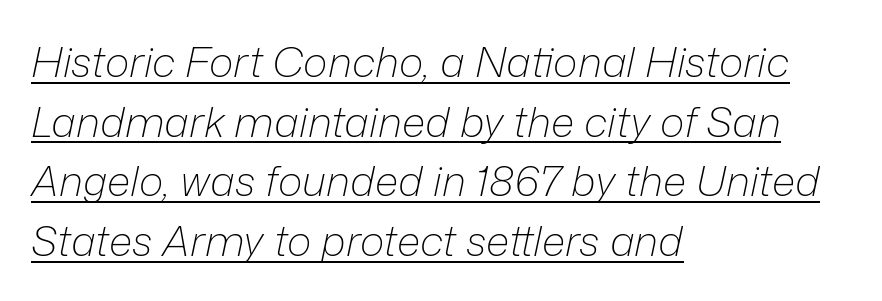
Observe the ordinary spacing: letters are neighbours, not strangers. The typography opts for an oblique posture over an upright one. Each letter keeps its own natural width here, so spacing adapts to shape. Alignment: flush left.
